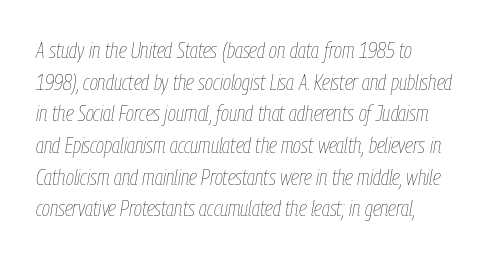
The image shows 22 px text type, italic (leaning right); set normal line spacing (1.44x), normal letter spacing, not underlined.
